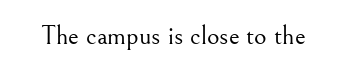
The image shows 27 px text type, upright; set normal letter spacing, not underlined.
